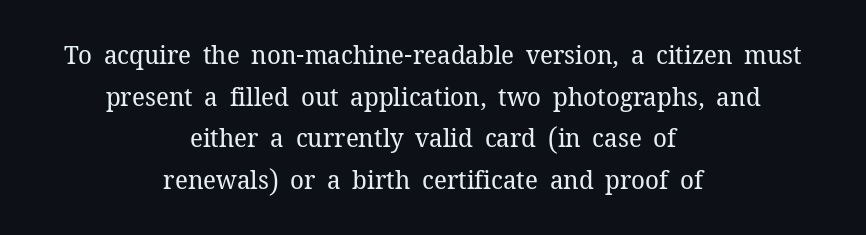
Does extra space separate the letters? No, they use regular spacing. The rendering uses a moderate line-height, typical for paragraphs. Is this a heavy cut? Hardly; it is regular or lighter. The setting favours the middle, as headings and verse often do. Check the space under the baseline: it is left empty. Notice how the stems are strictly vertical — no italics here.
